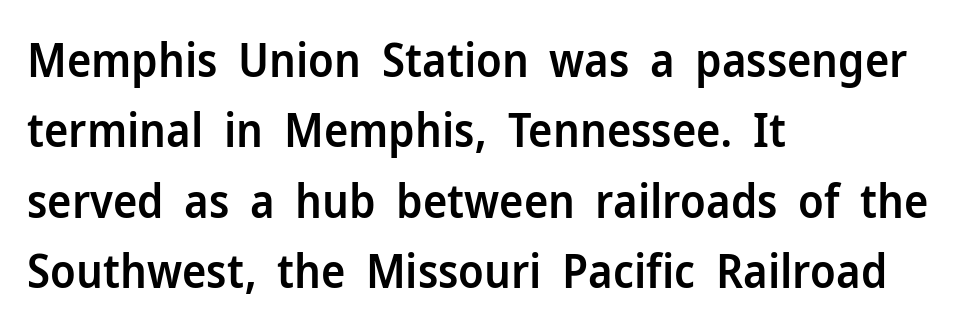
Q: Is the text bold? A: Semi-bold.
Q: Is the text italic (slanted)? A: No, it is upright.
Q: Is the typeface a serif or a sans-serif typeface? A: Sans-serif.
Q: Is the text underlined? A: No.
Q: How is the paragraph aligned? A: Left-aligned.
Q: Is the spacing between letters normal or unusually wide? A: Normal.
Q: Is the spacing between lines tight, normal or loose? A: Normal.
Q: Width (condensed, normal, or wide)? A: Normal.
Q: Stroke contrast? A: Low.
Q: x-height? A: Medium.
Q: Monospaced? A: No.
